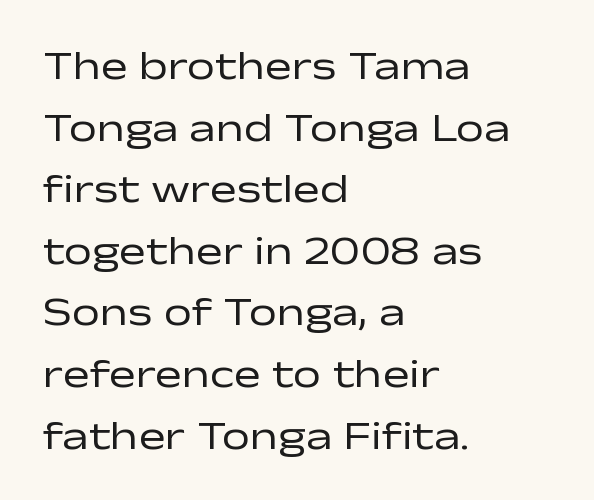
{"serif": "no", "italic": "no", "bold": "no", "weight": "regular", "width": "wide", "stroke_contrast": "low", "x_height": "medium", "monospaced": "no", "underline": "no", "align": "left", "line_spacing": "normal", "line_spacing_ratio": 1.54, "letter_spacing": "normal", "letter_spacing_em": 0.0, "glyph_px": 40}
